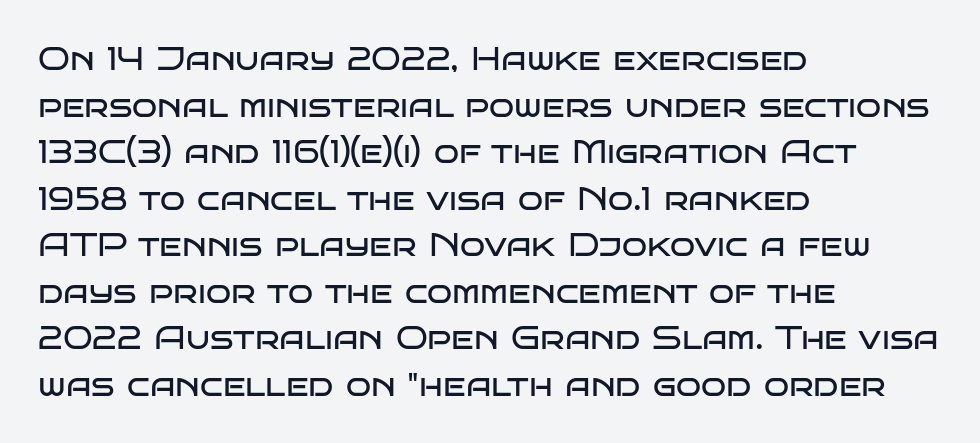
Q: Is the text bold? A: No.
Q: Is the text italic (slanted)? A: No, it is upright.
Q: Is the typeface a serif or a sans-serif typeface? A: Sans-serif.
Q: Is the text underlined? A: No.
Q: How is the paragraph aligned? A: Left-aligned.
Q: Is the spacing between letters normal or unusually wide? A: Normal.
Q: Is the spacing between lines tight, normal or loose? A: Normal.
Q: Width (condensed, normal, or wide)? A: Wide.
Q: Stroke contrast? A: Low.
Q: x-height? A: Large.
Q: Monospaced? A: No.
